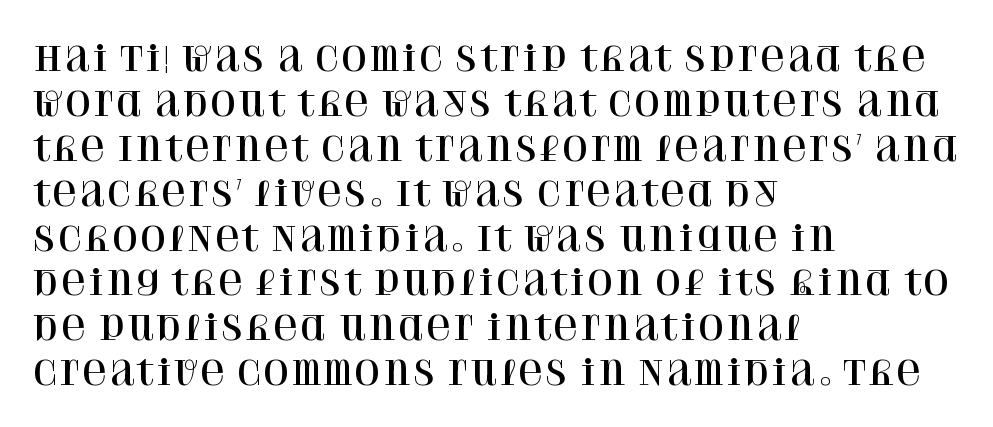
{"serif": "yes", "italic": "no", "width": "normal", "stroke_contrast": "high", "x_height": "large", "monospaced": "no", "underline": "no", "align": "left", "line_spacing": "normal", "line_spacing_ratio": 1.32, "letter_spacing": "normal", "letter_spacing_em": 0.0, "glyph_px": 34}
